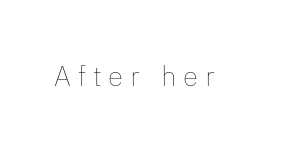
{"italic": "no", "bold": "no", "weight": "thin", "width": "normal", "stroke_contrast": "low", "x_height": "medium", "monospaced": "no", "underline": "no", "letter_spacing": "wide", "letter_spacing_em": 0.25, "glyph_px": 28}
